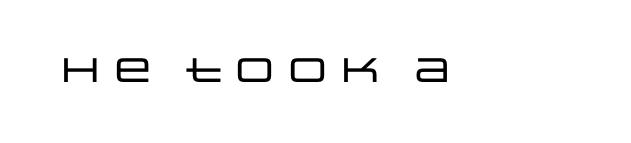
Q: Is the text italic (slanted)? A: No, it is upright.
Q: Is the typeface a serif or a sans-serif typeface? A: Sans-serif.
Q: Is the text underlined? A: No.
Q: Is the spacing between letters normal or unusually wide? A: Normal.
Q: Width (condensed, normal, or wide)? A: Wide.
Q: Stroke contrast? A: Low.
Q: x-height? A: Large.
Q: Monospaced? A: No.
